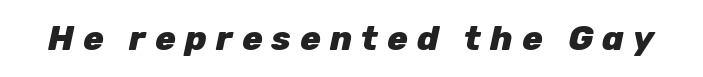
{"italic": "yes", "lean": "right", "slant_degrees": 12, "bold": "yes", "weight": "heavy", "width": "normal", "stroke_contrast": "low", "x_height": "medium", "monospaced": "no", "underline": "no", "letter_spacing": "wide", "letter_spacing_em": 0.27, "glyph_px": 34}
